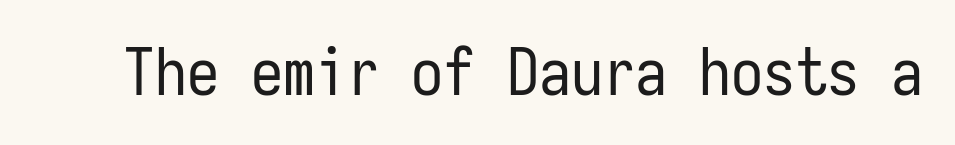
{"serif": "no", "italic": "no", "bold": "no", "weight": "regular", "width": "condensed", "stroke_contrast": "low", "x_height": "medium", "monospaced": "yes", "underline": "no", "letter_spacing": "normal", "letter_spacing_em": 0.0, "glyph_px": 64}
